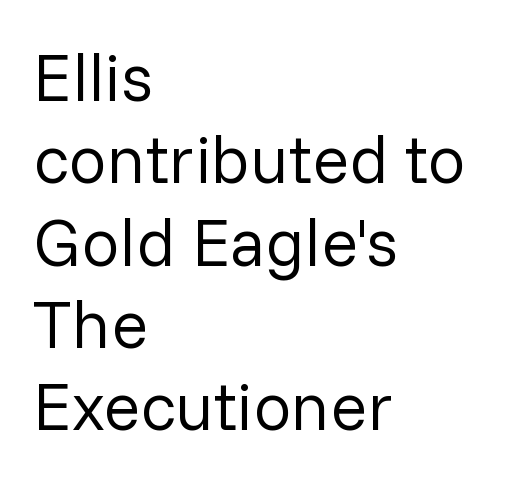
{"serif": "no", "italic": "no", "bold": "no", "weight": "regular", "width": "normal", "stroke_contrast": "low", "x_height": "medium", "monospaced": "no", "underline": "no", "align": "left", "line_spacing_ratio": 1.21, "letter_spacing": "normal", "letter_spacing_em": 0.0, "glyph_px": 68}
